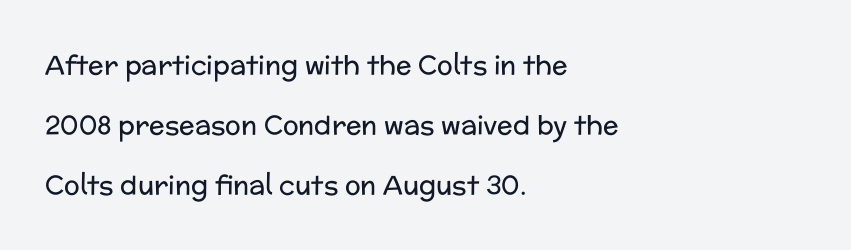
The image shows 26 px text type, upright; set left-aligned, loose line spacing (2.31x), normal letter spacing, not underlined.
